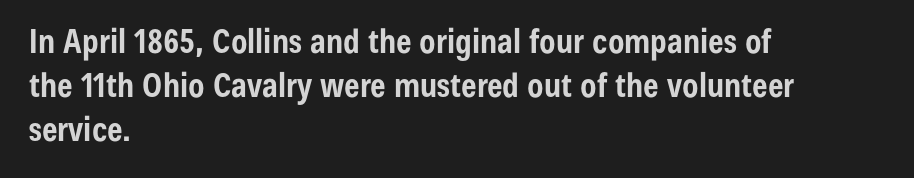
Q: Is the text bold? A: Yes.
Q: Is the text italic (slanted)? A: No, it is upright.
Q: Is the typeface a serif or a sans-serif typeface? A: Sans-serif.
Q: Is the text underlined? A: No.
Q: How is the paragraph aligned? A: Left-aligned.
Q: Is the spacing between letters normal or unusually wide? A: Normal.
Q: Is the spacing between lines tight, normal or loose? A: Normal.
Q: Width (condensed, normal, or wide)? A: Condensed.
Q: Stroke contrast? A: Low.
Q: x-height? A: Medium.
Q: Monospaced? A: No.
